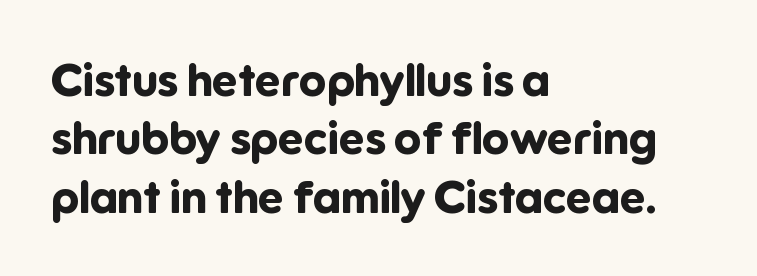
Looks like regular typesetting: each glyph gets only the width it needs. Has an underline been added? It has not. Its strokes are broad and dark, the hallmark of bold type. Font category for this specimen: sans-serif. These lines sit exactly where default settings would place them.
